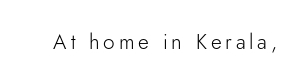
{"italic": "no", "bold": "no", "underline": "no", "glyph_px": 21}
